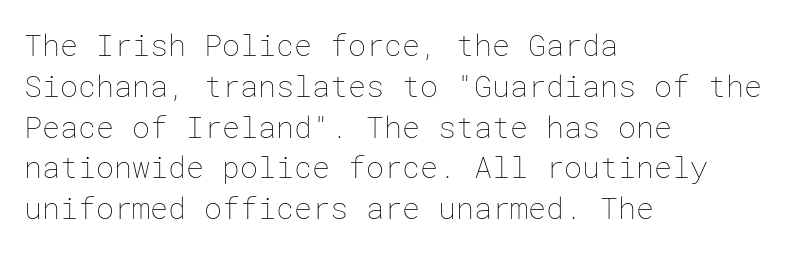
Horizontal bands of white between lines are of average thickness. The typeface has the unassuming heft of standard copy or less. In terms of letterspacing, this is plain default setting. In CSS terms this would be text-align: left. No italicization has been applied; the sample stays upright.
